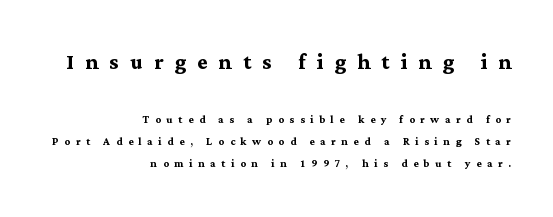
{"serif": "yes", "italic": "no", "bold": "yes", "weight": "semibold", "width": "normal", "stroke_contrast": "medium", "x_height": "medium", "monospaced": "no", "underline": "no", "align": "right", "line_spacing": "normal", "line_spacing_ratio": 1.59, "letter_spacing": "wide", "letter_spacing_em": 0.4, "larger_block": "first", "size_ratio": 2.0, "glyph_px": 28}
